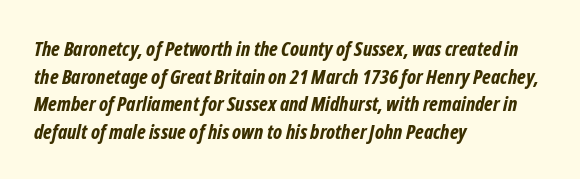
Caption: bold face, heavy strokes. The space directly below the letters is spotless. Letter spacing: default. The text block is weighted toward the left margin, trailing off unevenly rightward. The lines sit at an ordinary, default distance from one another.
